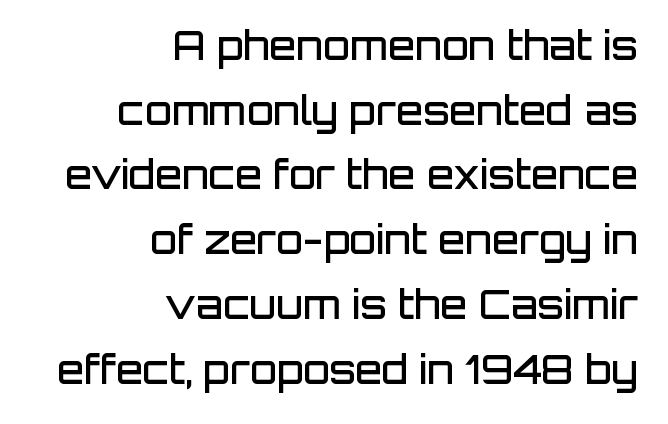
These lines keep a tight, regular rhythm from letter to letter. Serifs: no, the terminals of the letterforms are clean. The letters advance in unequal steps, a hallmark of proportional type. Where is the straight margin? On the right. Italic? Not at all — the glyphs are vertical. Lines of text with bare space underneath.
